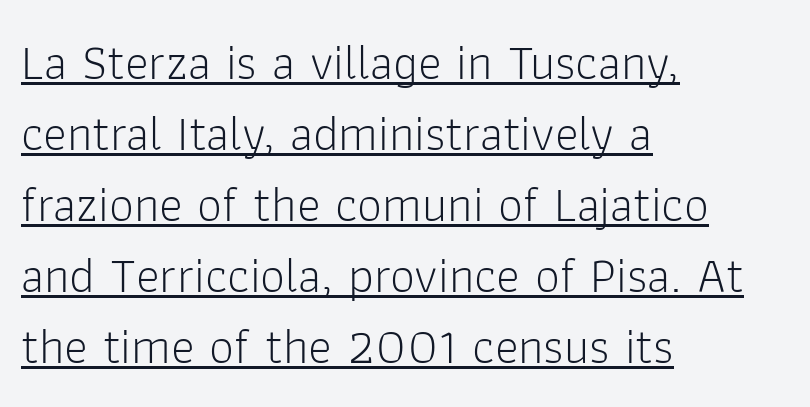
The image shows 50 px light sans-serif type, upright; set left-aligned, normal line spacing (1.42x), normal letter spacing, underlined; low stroke contrast and a medium x-height.
